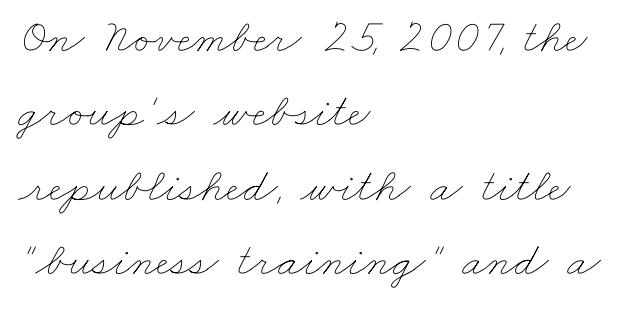
Is the stroke heavy? The answer is a plain regular-or-lighter. The strip under each line holds only bare page. The space between consecutive lines is moderate. Letter spacing: default. Does the copy run flush right? No — it runs flush left.
